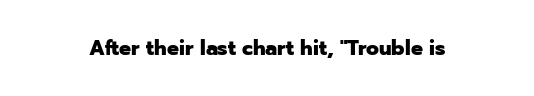
The image shows 21 px bold type, upright; set normal letter spacing, not underlined.
